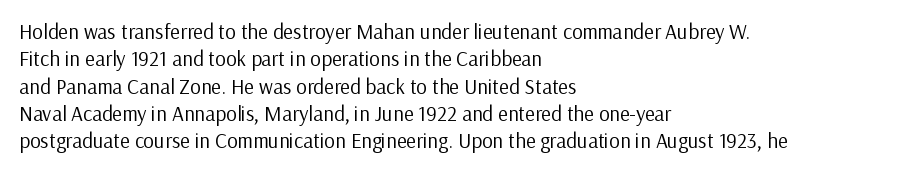
Reading down the block, your eye returns to a fixed left position each line. The weight tops out at a normal text grade. Interline gaps are of average width in this sample. The letters sit at their default tracking, neither squeezed nor spread.
